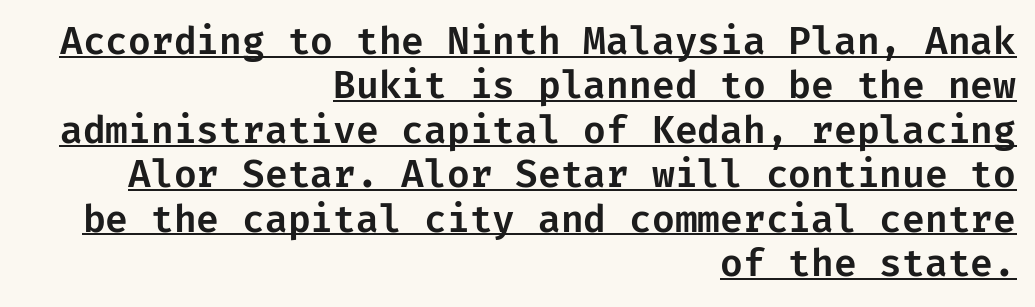
Q: Is the text italic (slanted)? A: No, it is upright.
Q: Is the typeface a serif or a sans-serif typeface? A: Sans-serif.
Q: Is the text underlined? A: Yes.
Q: How is the paragraph aligned? A: Right-aligned.
Q: Is the spacing between letters normal or unusually wide? A: Normal.
Q: Width (condensed, normal, or wide)? A: Normal.
Q: Stroke contrast? A: Low.
Q: x-height? A: Medium.
